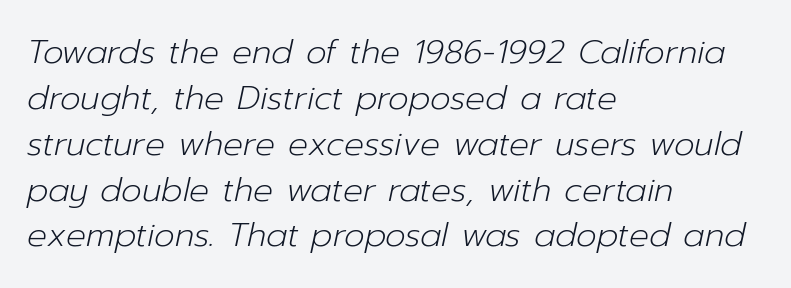
{"italic": "yes", "lean": "right", "slant_degrees": 12, "bold": "no", "weight": "light", "width": "normal", "stroke_contrast": "low", "x_height": "medium", "monospaced": "no", "underline": "no", "align": "left", "line_spacing": "normal", "line_spacing_ratio": 1.39, "letter_spacing": "normal", "letter_spacing_em": 0.0, "glyph_px": 33}
